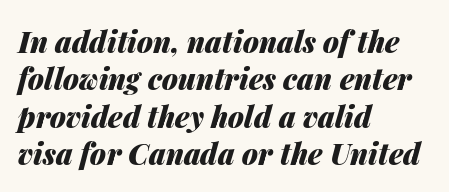
{"italic": "yes", "lean": "right", "slant_degrees": 14, "bold": "yes", "weight": "heavy", "width": "normal", "stroke_contrast": "medium", "x_height": "medium", "monospaced": "no", "underline": "no", "align": "left", "line_spacing": "normal", "line_spacing_ratio": 1.29, "letter_spacing": "normal", "letter_spacing_em": 0.0, "glyph_px": 29}
